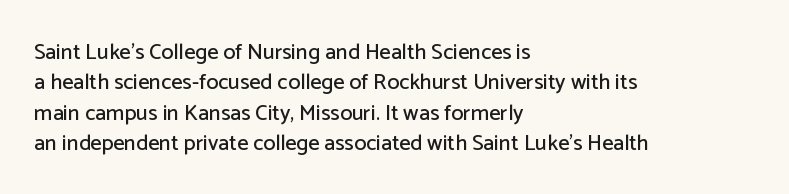
Q: Is the text italic (slanted)? A: No, it is upright.
Q: Is the text underlined? A: No.
Q: How is the paragraph aligned? A: Left-aligned.
Q: Is the spacing between letters normal or unusually wide? A: Normal.
Q: Is the spacing between lines tight, normal or loose? A: Normal.
